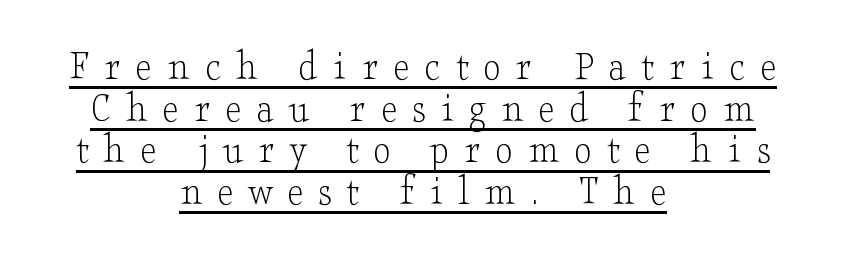
{"serif": "yes", "italic": "no", "bold": "no", "weight": "light", "width": "wide", "stroke_contrast": "low", "x_height": "small", "monospaced": "no", "underline": "yes", "align": "center", "line_spacing": "tight", "line_spacing_ratio": 0.97, "letter_spacing": "wide", "letter_spacing_em": 0.35, "glyph_px": 43}
